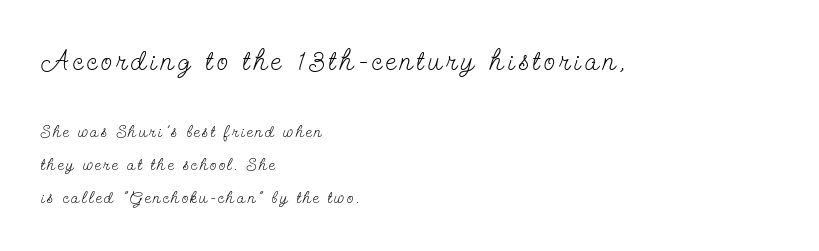
Q: Is the text bold? A: No.
Q: Is the text italic (slanted)? A: Yes.
Q: Is the typeface a serif or a sans-serif typeface? A: Serif.
Q: Is the text underlined? A: No.
Q: How is the paragraph aligned? A: Left-aligned.
Q: Is the spacing between lines tight, normal or loose? A: Loose.
Q: Which block of text is set in a larger size, the first (top) or the second (bottom)? A: The first (top) one.
Q: Width (condensed, normal, or wide)? A: Condensed.
Q: Stroke contrast? A: Low.
Q: x-height? A: Small.
Q: Monospaced? A: No.
